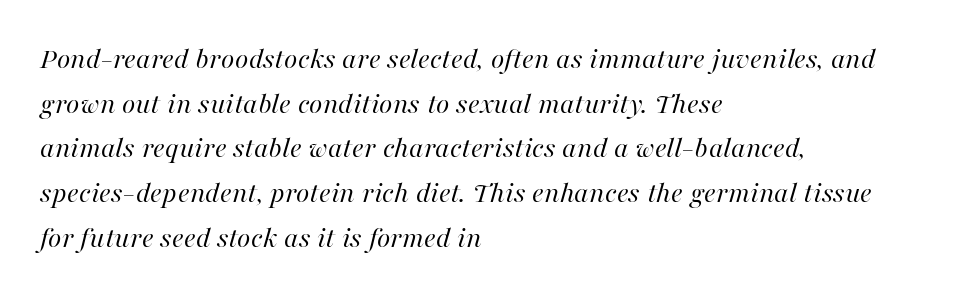
The axis of the letterforms is tilted away from vertical. Clear beneath every line of the passage. Tracking value appears to be zero — textbook default spacing. Visually the block forms a straight wall on the left and a jagged coastline on the right. Character widths vary here, with narrow letters taking less room than wide ones. Stem width sits at or under what a default text font uses.
